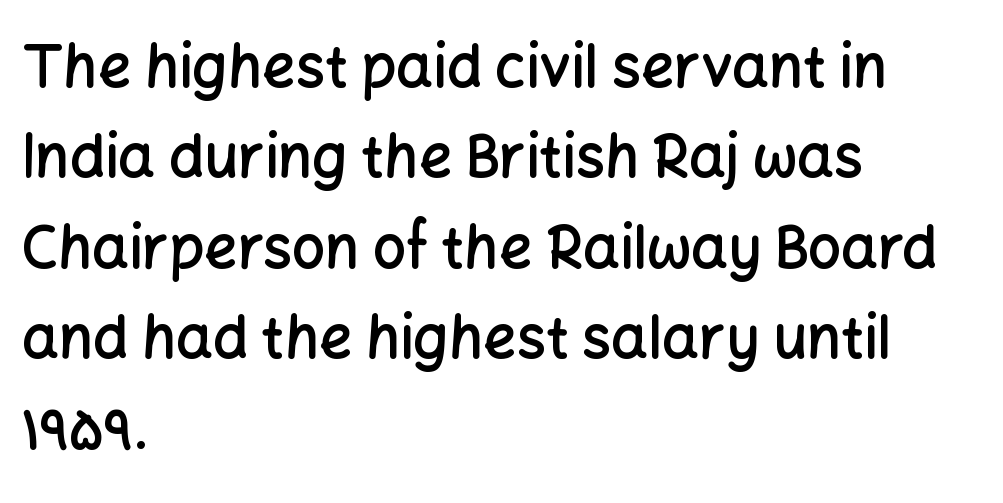
Q: Is the text bold? A: Semi-bold.
Q: Is the text italic (slanted)? A: No, it is upright.
Q: Is the typeface a serif or a sans-serif typeface? A: Sans-serif.
Q: Is the text underlined? A: No.
Q: How is the paragraph aligned? A: Left-aligned.
Q: Is the spacing between letters normal or unusually wide? A: Normal.
Q: Is the spacing between lines tight, normal or loose? A: Normal.
Q: Width (condensed, normal, or wide)? A: Normal.
Q: Stroke contrast? A: Low.
Q: x-height? A: Medium.
Q: Monospaced? A: No.
